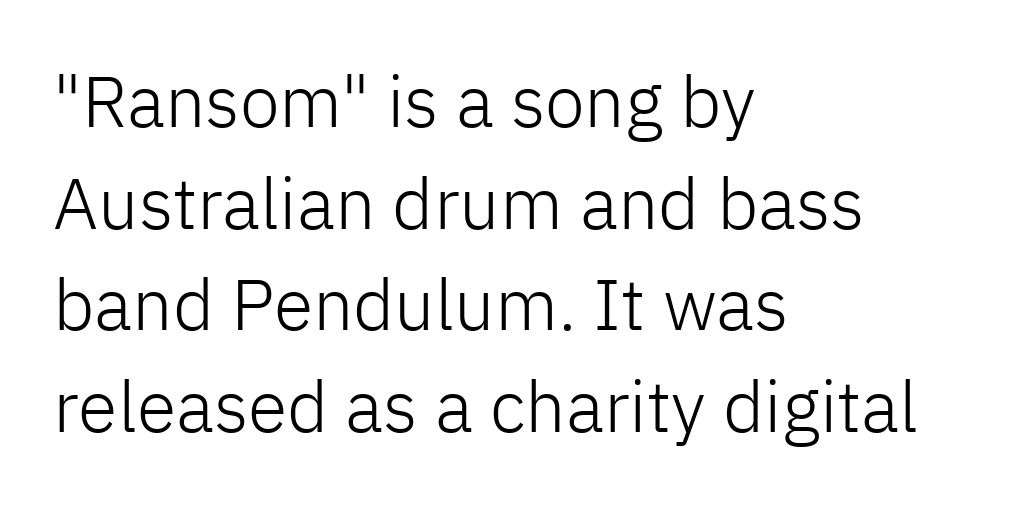
Spacing verdict: proportional, widths tailored to each character. To sum up the face: it is a sans, with no serifs. Heaviness? Minimal to ordinary, like unemphasized prose. Beneath every word, the page is bare. Short note: letters normally spaced. Where is the straight margin? On the left.
